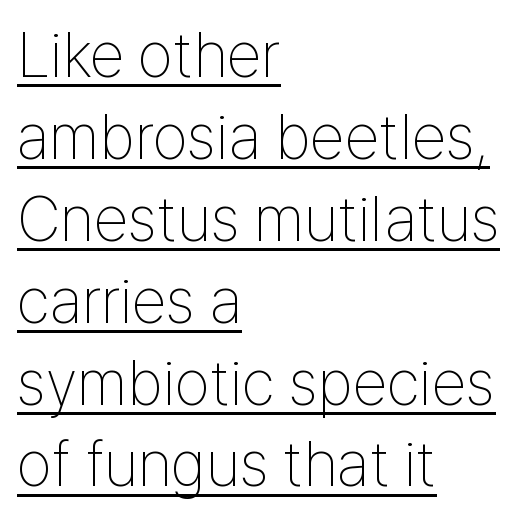
{"serif": "no", "italic": "no", "bold": "no", "weight": "thin", "width": "condensed", "stroke_contrast": "low", "x_height": "medium", "monospaced": "no", "underline": "yes", "align": "left", "line_spacing": "normal", "line_spacing_ratio": 1.3, "letter_spacing": "normal", "letter_spacing_em": 0.0, "glyph_px": 63}
